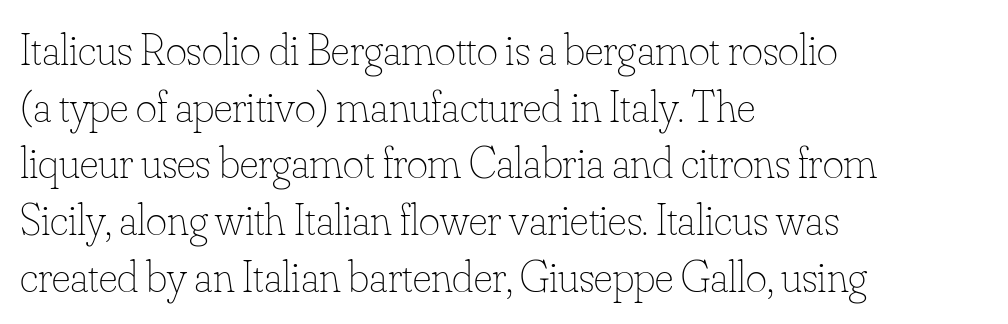
{"italic": "no", "bold": "no", "weight": "thin", "width": "normal", "stroke_contrast": "low", "x_height": "small", "monospaced": "no", "underline": "no", "align": "left", "line_spacing": "normal", "line_spacing_ratio": 1.26, "letter_spacing": "normal", "letter_spacing_em": 0.0, "glyph_px": 45}
